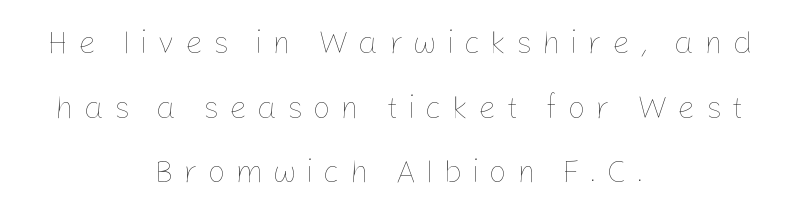
This sample has the flowing, uneven cadence of proportional lettering. The glyphs are unaccompanied by any horizontal stroke below them. Glyph-to-glyph distance is far greater than everyday printed text. One glance says open: line gaps are wider than usual.
